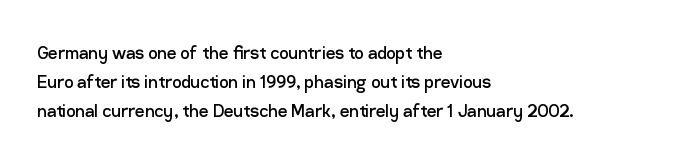
Q: Is the text bold? A: No.
Q: Is the text italic (slanted)? A: No, it is upright.
Q: Is the text underlined? A: No.
Q: How is the paragraph aligned? A: Left-aligned.
Q: Is the spacing between letters normal or unusually wide? A: Normal.
Q: Is the spacing between lines tight, normal or loose? A: Normal.
